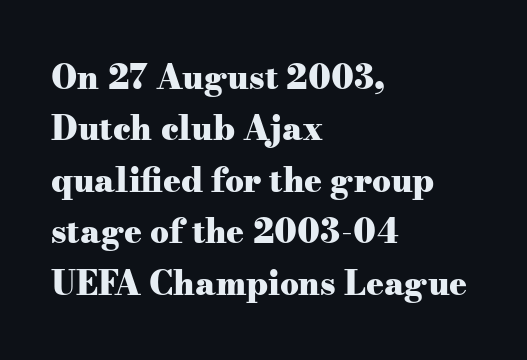
Anything drawn beneath the words? Only blank space. The ragged edge is on the right, which tells us the setting is flush left. Glyph-to-glyph distance matches everyday printed text. The letters advance in unequal steps, a hallmark of proportional type.
